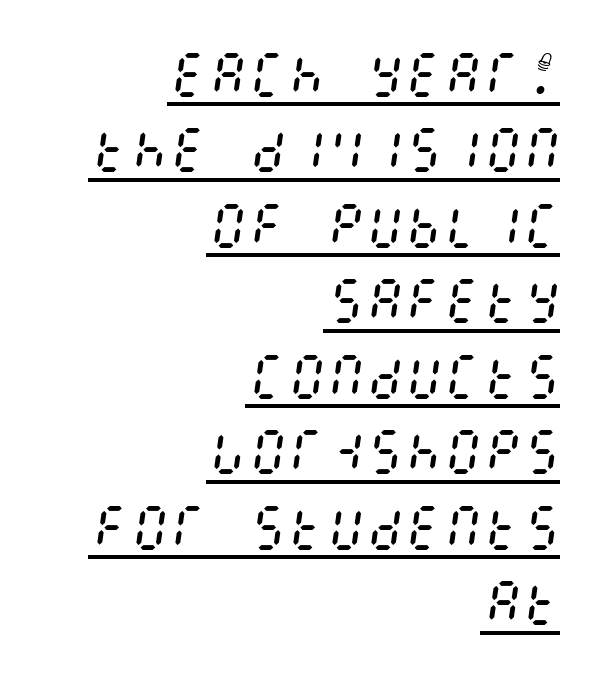
{"italic": "yes", "lean": "right", "slant_degrees": 8, "bold": "no", "weight": "regular", "width": "condensed", "stroke_contrast": "medium", "x_height": "large", "underline": "yes", "align": "right", "line_spacing": "normal", "line_spacing_ratio": 1.54, "letter_spacing": "normal", "letter_spacing_em": 0.0, "glyph_px": 49}
